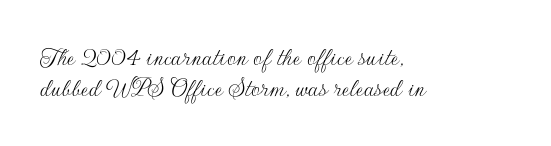
Q: Is the text bold? A: No.
Q: Is the text italic (slanted)? A: Yes.
Q: Is the typeface a serif or a sans-serif typeface? A: Sans-serif.
Q: Is the text underlined? A: No.
Q: How is the paragraph aligned? A: Left-aligned.
Q: Is the spacing between letters normal or unusually wide? A: Normal.
Q: Is the spacing between lines tight, normal or loose? A: Tight.
Q: Width (condensed, normal, or wide)? A: Normal.
Q: Stroke contrast? A: Low.
Q: x-height? A: Small.
Q: Monospaced? A: No.
